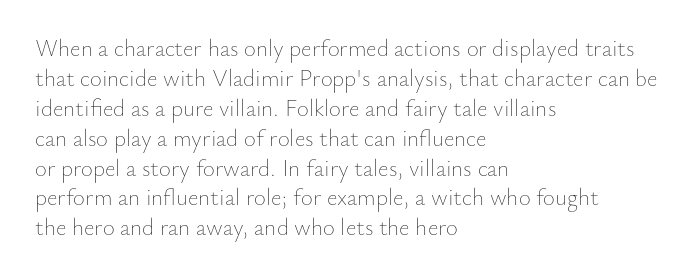
{"italic": "no", "bold": "no", "underline": "no", "align": "left", "line_spacing": "normal", "line_spacing_ratio": 1.3, "letter_spacing": "normal", "letter_spacing_em": 0.0, "glyph_px": 23}
